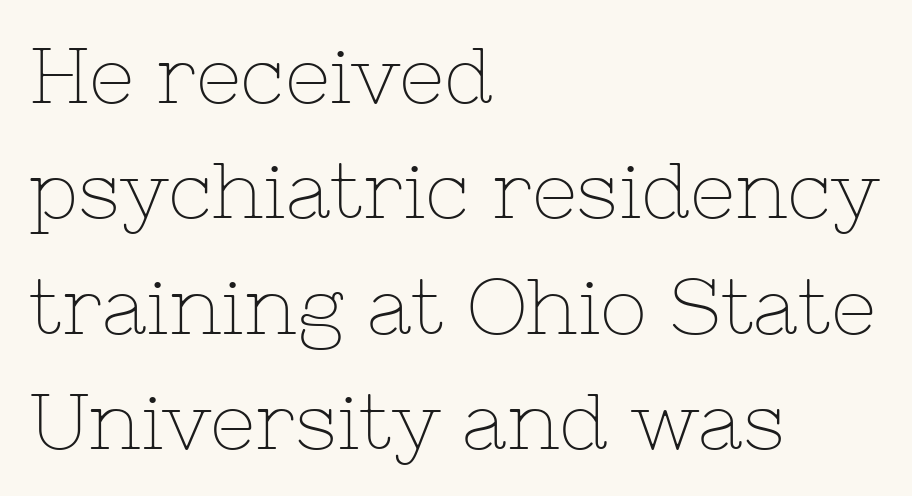
Regarding serifs, this sample has them. The letters stand upright; this is a roman face. How would I describe the line gaps? Plain and ordinary. Stems here are at most as thick as an everyday book face. Beneath every word, the page is bare. Inter-character spacing is left at the font's built-in metrics.
